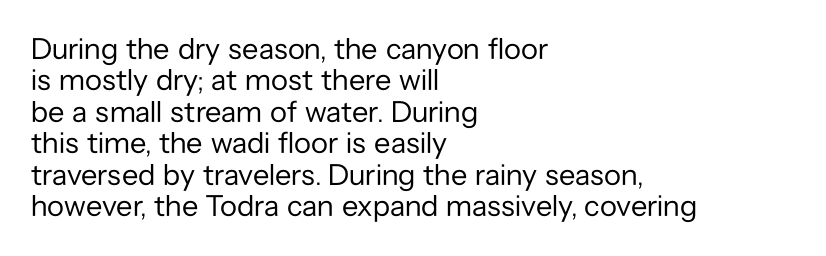
Q: Is the text bold? A: No.
Q: Is the text italic (slanted)? A: No, it is upright.
Q: Is the typeface a serif or a sans-serif typeface? A: Sans-serif.
Q: Is the text underlined? A: No.
Q: How is the paragraph aligned? A: Left-aligned.
Q: Is the spacing between letters normal or unusually wide? A: Normal.
Q: Is the spacing between lines tight, normal or loose? A: Tight.
Q: Width (condensed, normal, or wide)? A: Normal.
Q: Stroke contrast? A: Low.
Q: x-height? A: Medium.
Q: Monospaced? A: No.
